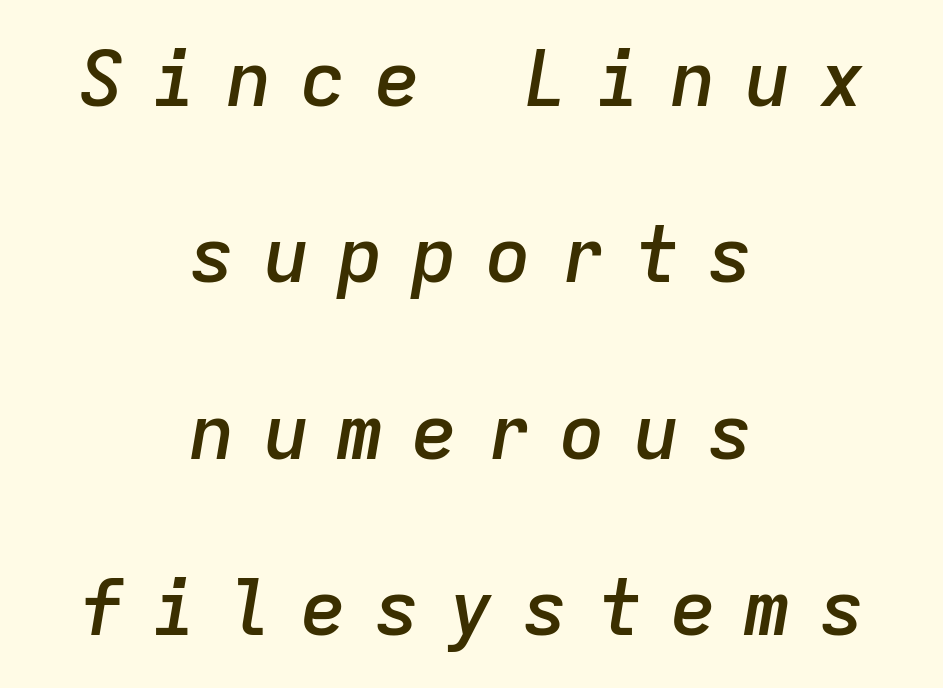
Every letter is mildly thick-stroked: semibold rather than bold. Line starts and ends both wander, symmetrically. Rows of type keep a wide berth in the vertical direction. You could count columns in this text — the font is strictly monospaced. Rendered with sloped, italic letterforms.
